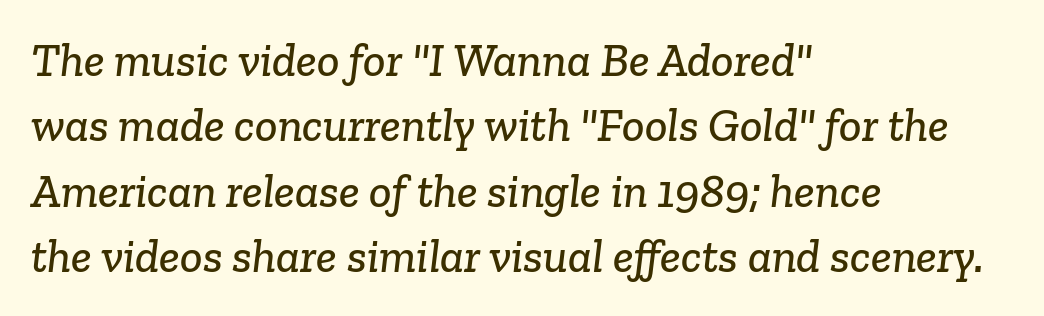
The lines sit at an ordinary, default distance from one another. Note the varied advance widths — an 'i' is clearly narrower than an 'm'. There is no visible air inserted between adjacent glyphs. Each row of text sits above clean, open space. The characters display serif detailing at their extremities. The paragraph shown leans on its left margin.
